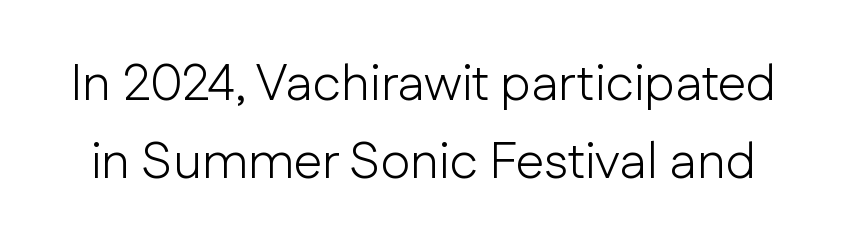
Q: Is the text bold? A: No.
Q: Is the text italic (slanted)? A: No, it is upright.
Q: Is the typeface a serif or a sans-serif typeface? A: Sans-serif.
Q: Is the text underlined? A: No.
Q: Is the spacing between letters normal or unusually wide? A: Normal.
Q: Is the spacing between lines tight, normal or loose? A: Normal.
Q: Width (condensed, normal, or wide)? A: Normal.
Q: Stroke contrast? A: Low.
Q: x-height? A: Medium.
Q: Monospaced? A: No.
